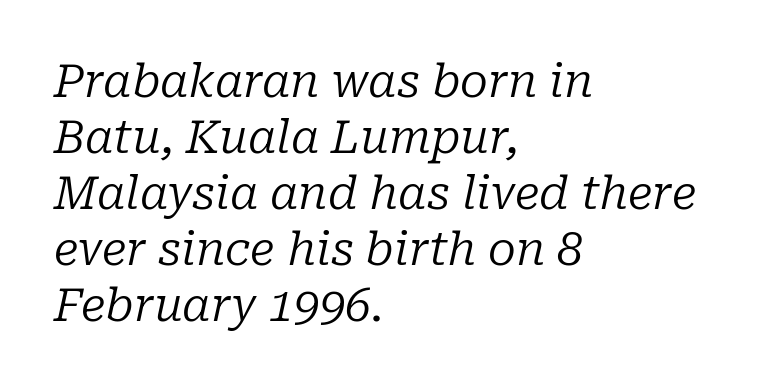
No heavy texture on the line: the type isn't bold. Slant detected: the letters are inclined. Proportional: the letters do not fall into vertical columns. The letterforms sit shoulder to shoulder at normal distance. Regarding serifs, this sample has them.
